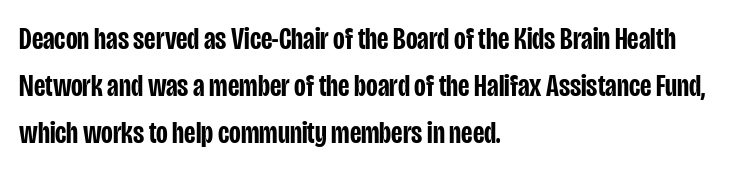
The image shows 32 px semibold, condensed sans-serif type, upright; set left-aligned, normal line spacing (1.47x), normal letter spacing, not underlined; low stroke contrast and a large x-height.
